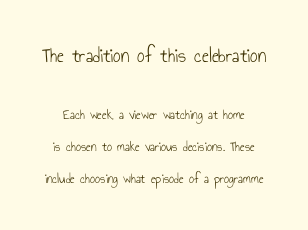
{"italic": "no", "bold": "no", "underline": "no", "line_spacing": "loose", "line_spacing_ratio": 2.27, "letter_spacing": "normal", "letter_spacing_em": 0.0, "larger_block": "first", "size_ratio": 1.5, "glyph_px": 21}
